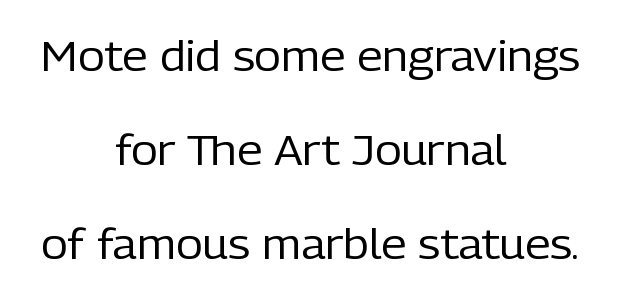
Q: Is the text bold? A: No.
Q: Is the text italic (slanted)? A: No, it is upright.
Q: Is the typeface a serif or a sans-serif typeface? A: Sans-serif.
Q: Is the text underlined? A: No.
Q: How is the paragraph aligned? A: Centered.
Q: Is the spacing between letters normal or unusually wide? A: Normal.
Q: Is the spacing between lines tight, normal or loose? A: Loose.
Q: Width (condensed, normal, or wide)? A: Normal.
Q: Stroke contrast? A: Low.
Q: x-height? A: Medium.
Q: Monospaced? A: No.
